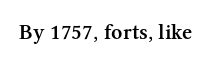
The image shows 22 px text type, upright; set normal letter spacing, not underlined.
